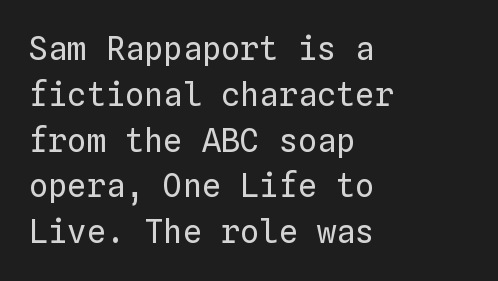
The image shows 32 px regular-weight type, upright, monospaced; set left-aligned, normal line spacing (1.43x), normal letter spacing, not underlined; low stroke contrast and a medium x-height.
